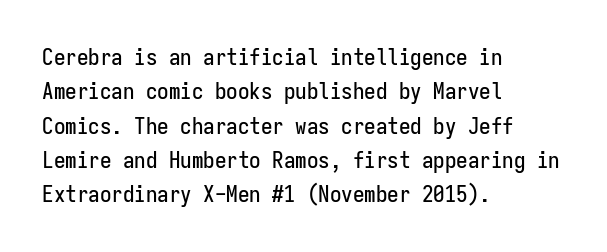
If you drew a ruler down the left edge, every line would touch it. Any mark beneath the type? The region is blank. Vertical spacing — default. It's the straight-up-and-down kind of type.
